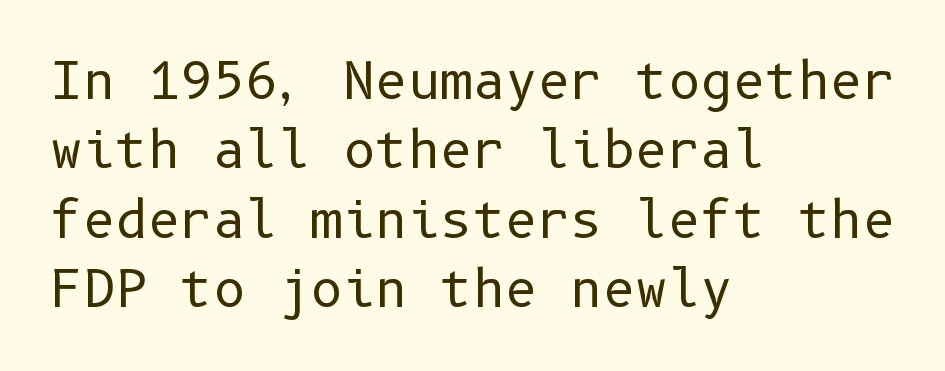
The image shows 50 px regular-weight sans-serif type, upright; set left-aligned, normal line spacing (1.39x), normal letter spacing, not underlined; low stroke contrast and a medium x-height.
